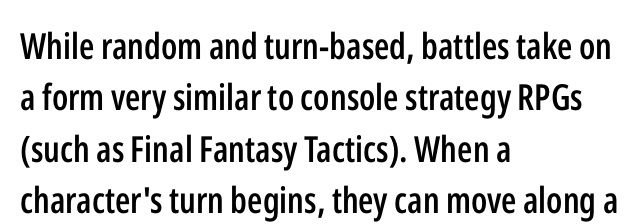
The image shows 36 px semibold, condensed sans-serif type, upright; set left-aligned, normal line spacing (1.43x), normal letter spacing, not underlined; low stroke contrast and a medium x-height.
